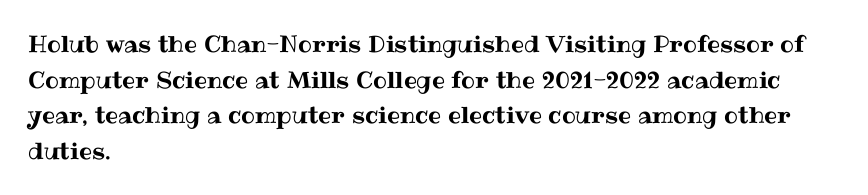
The image shows 23 px text type, upright; set left-aligned, normal line spacing (1.55x), normal letter spacing, not underlined.
